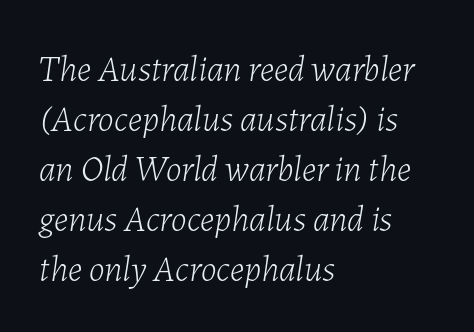
The image shows 36 px light type, italic (leaning right); set left-aligned, normal line spacing (1.39x), normal letter spacing, not underlined; low stroke contrast and a medium x-height.
